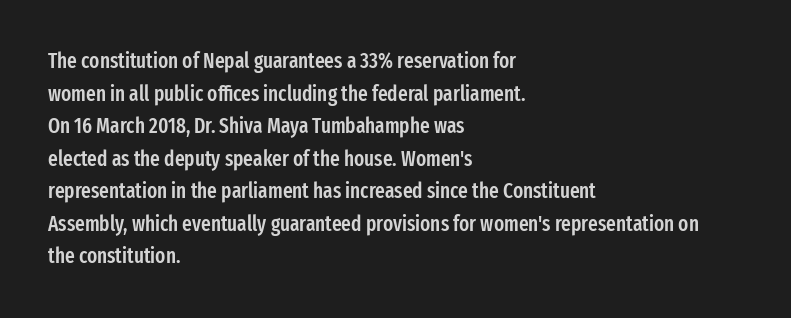
Q: Is the text bold? A: Semi-bold.
Q: Is the text italic (slanted)? A: No, it is upright.
Q: Is the text underlined? A: No.
Q: How is the paragraph aligned? A: Left-aligned.
Q: Is the spacing between letters normal or unusually wide? A: Normal.
Q: Is the spacing between lines tight, normal or loose? A: Normal.
